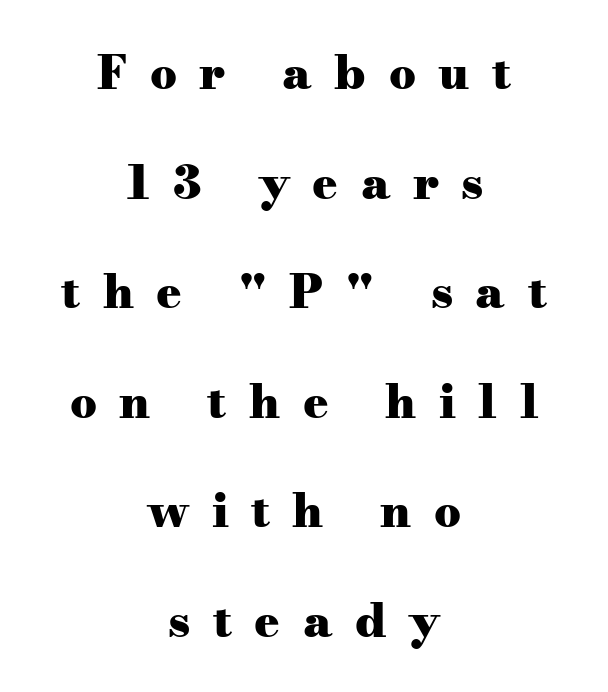
The image shows 47 px heavy, wide serif type, upright; set centered, loose line spacing (2.33x), unusually wide letter spacing (+0.48 em), not underlined; medium stroke contrast and a small x-height.
